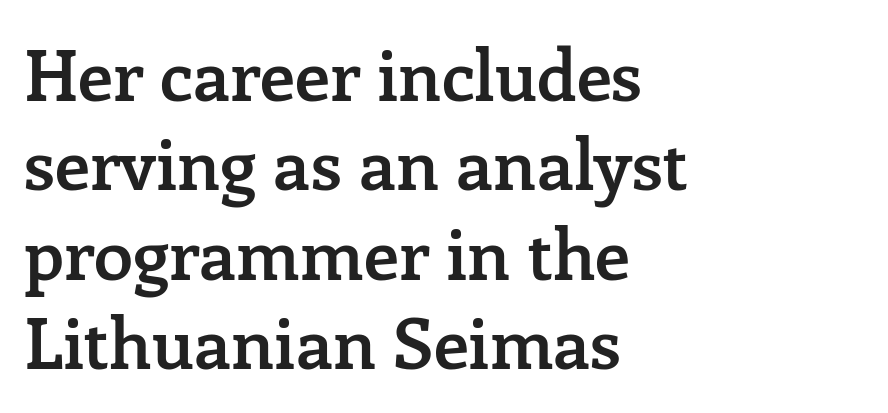
{"serif": "yes", "italic": "no", "bold": "semi", "weight": "semibold", "width": "normal", "stroke_contrast": "low", "x_height": "medium", "monospaced": "no", "underline": "no", "align": "left", "line_spacing": "normal", "line_spacing_ratio": 1.26, "letter_spacing": "normal", "letter_spacing_em": 0.0, "glyph_px": 71}
